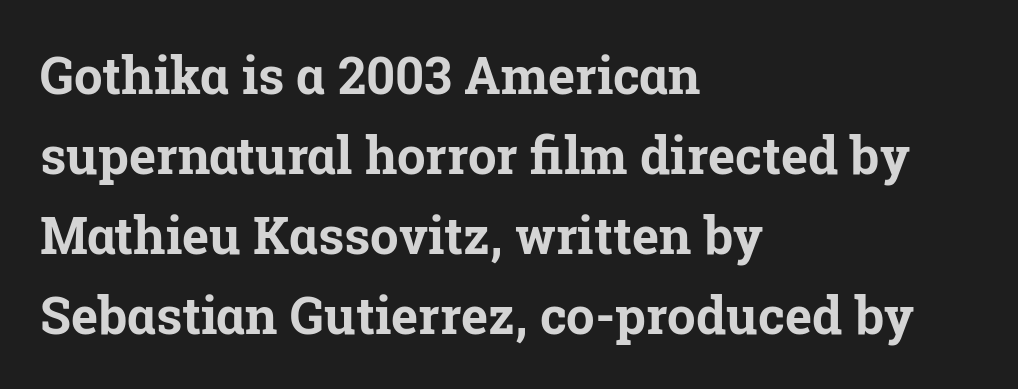
Look at the stroke-to-counter ratio: heavy, a bold. Do the characters align in a grid? No, the font is proportional. Examine the stroke ends and you'll spot serifs. Each line starts at the same left margin while the right side varies. Anything drawn beneath the words? Only blank space. Observe the ordinary spacing: letters are neighbours, not strangers.
